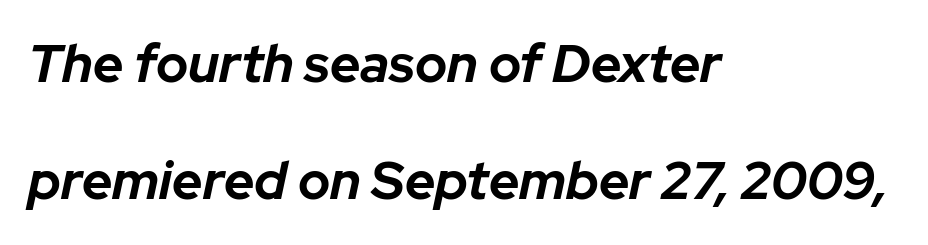
{"italic": "yes", "lean": "right", "slant_degrees": 12, "bold": "yes", "weight": "bold", "width": "normal", "stroke_contrast": "low", "x_height": "medium", "monospaced": "no", "underline": "no", "align": "left", "line_spacing": "loose", "line_spacing_ratio": 2.21, "letter_spacing": "normal", "letter_spacing_em": 0.0, "glyph_px": 53}
